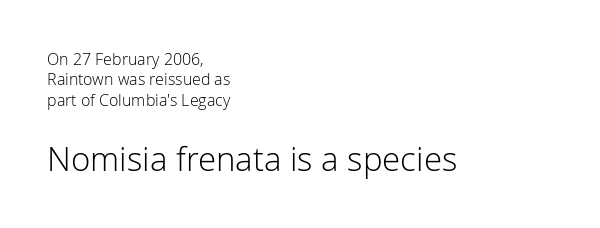
The image shows 33 px light sans-serif type, upright; set left-aligned, normal line spacing (1.28x), normal letter spacing, not underlined; the second (bottom) block is 2.06x larger; low stroke contrast and a medium x-height.
